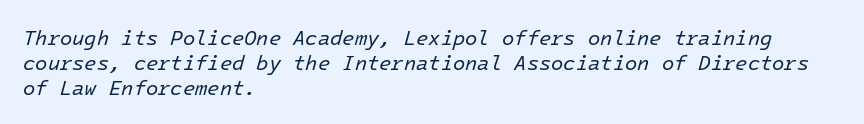
The image shows 20 px text type, italic (leaning right); set left-aligned, normal line spacing (1.25x), normal letter spacing, not underlined.
